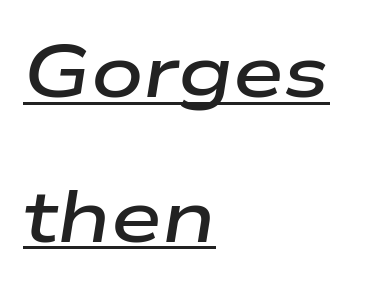
The image shows 73 px semibold, wide type, italic (leaning right); set left-aligned, loose line spacing (1.98x), normal letter spacing, underlined; low stroke contrast and a medium x-height.
